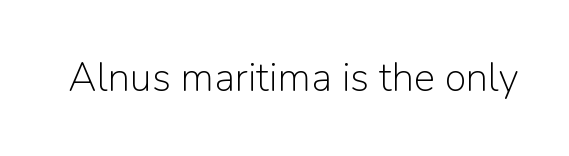
{"serif": "no", "italic": "no", "bold": "no", "weight": "light", "width": "normal", "stroke_contrast": "low", "x_height": "medium", "monospaced": "no", "underline": "no", "letter_spacing": "normal", "letter_spacing_em": 0.0, "glyph_px": 40}
